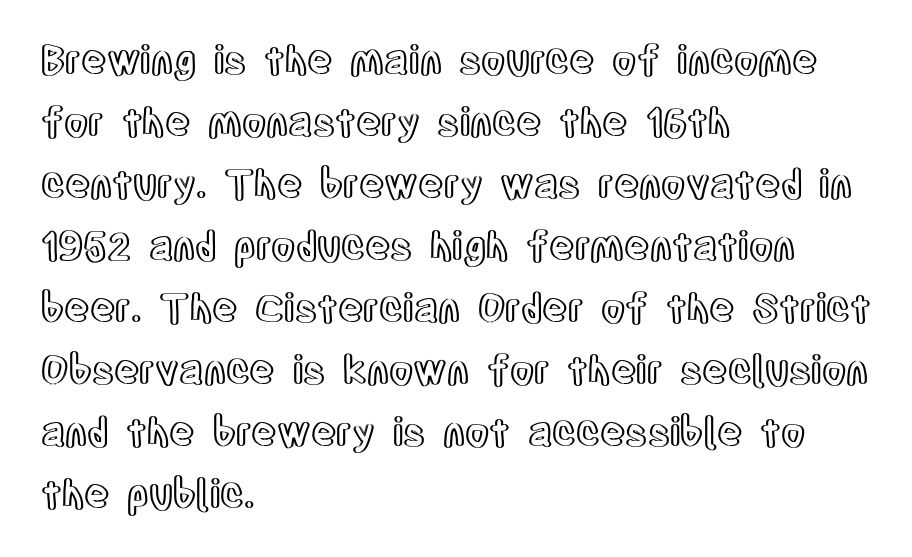
Q: Is the text italic (slanted)? A: No, it is upright.
Q: Is the text underlined? A: No.
Q: How is the paragraph aligned? A: Left-aligned.
Q: Is the spacing between letters normal or unusually wide? A: Normal.
Q: Is the spacing between lines tight, normal or loose? A: Normal.
Q: Width (condensed, normal, or wide)? A: Condensed.
Q: x-height? A: Large.
Q: Monospaced? A: No.
